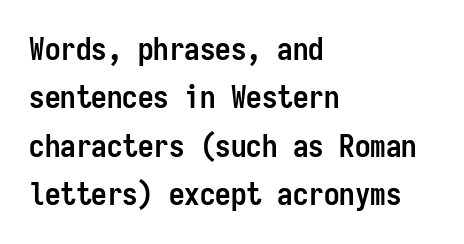
{"serif": "no", "italic": "no", "bold": "yes", "weight": "semibold", "width": "condensed", "stroke_contrast": "low", "x_height": "medium", "monospaced": "yes", "underline": "no", "align": "left", "line_spacing": "normal", "line_spacing_ratio": 1.56, "letter_spacing": "normal", "letter_spacing_em": 0.0, "glyph_px": 31}
